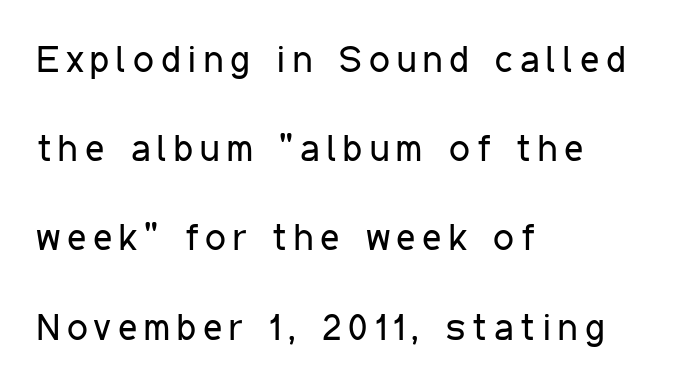
The letters advance in unequal steps, a hallmark of proportional type. The lettering holds an erect, upright posture throughout. The passage is arranged the way most books set body copy — flush left. Is the type heavy? It reads as light-to-regular instead. The passage shown stacks its lines with a broad gap.
